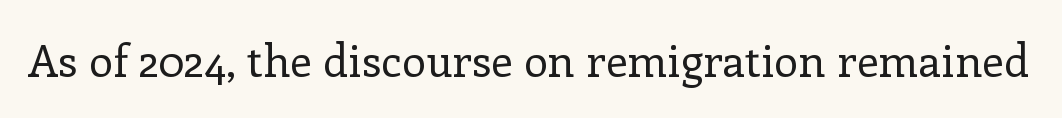
The image shows 44 px regular-weight serif type, upright; set normal letter spacing, not underlined; low stroke contrast and a medium x-height.
